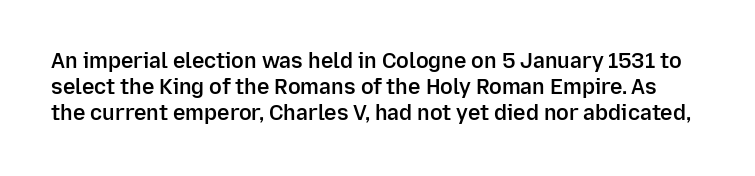
In terms of weight, the rendering is demibold, just under bold. This rendering features lettering with no underline. You can tell it's not italic because the verticals are truly vertical. Glyph-to-glyph distance matches everyday printed text.
